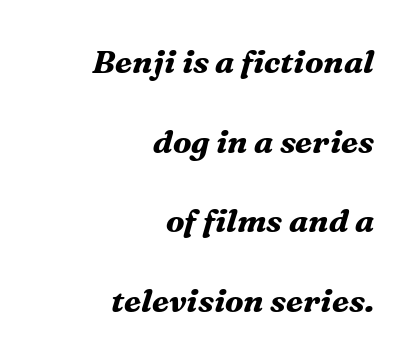
The image shows 32 px bold serif type, italic (leaning right); set right-aligned, loose line spacing (2.49x), normal letter spacing, not underlined; medium stroke contrast and a medium x-height.
